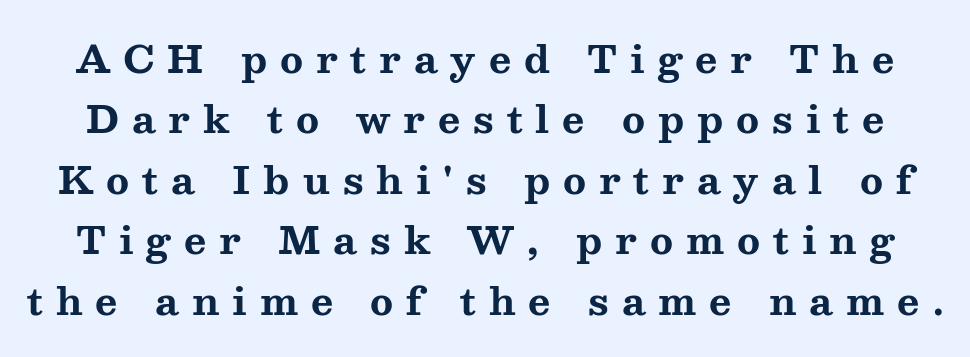
Q: Is the text bold? A: Yes.
Q: Is the text italic (slanted)? A: No, it is upright.
Q: Is the typeface a serif or a sans-serif typeface? A: Serif.
Q: Is the text underlined? A: No.
Q: Is the spacing between letters normal or unusually wide? A: Unusually wide.
Q: Is the spacing between lines tight, normal or loose? A: Normal.
Q: Width (condensed, normal, or wide)? A: Wide.
Q: Stroke contrast? A: Medium.
Q: x-height? A: Medium.
Q: Monospaced? A: No.
